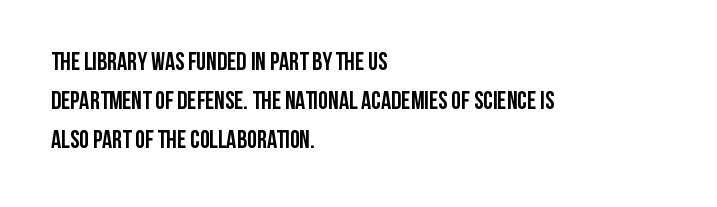
The image shows 25 px bold type, upright; set left-aligned, normal line spacing (1.57x), normal letter spacing, not underlined.
